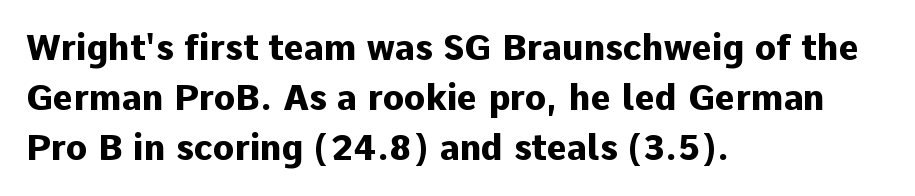
The image shows 35 px heavy sans-serif type, upright; set left-aligned, normal line spacing (1.43x), normal letter spacing, not underlined; low stroke contrast and a medium x-height.
